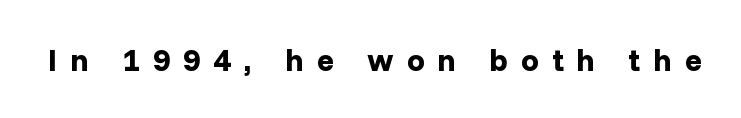
{"serif": "no", "italic": "no", "bold": "yes", "weight": "bold", "width": "normal", "stroke_contrast": "low", "x_height": "medium", "monospaced": "no", "underline": "no", "letter_spacing": "wide", "letter_spacing_em": 0.4, "glyph_px": 32}
